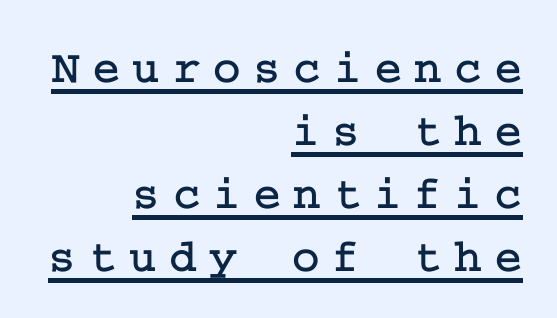
The image shows 47 px serif type, upright; set right-aligned, normal line spacing (1.34x), unusually wide letter spacing (+0.27 em), underlined; low stroke contrast and a medium x-height.
